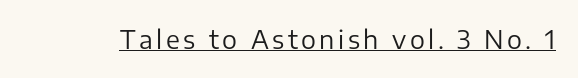
The image shows 25 px text type, upright; set underlined.
